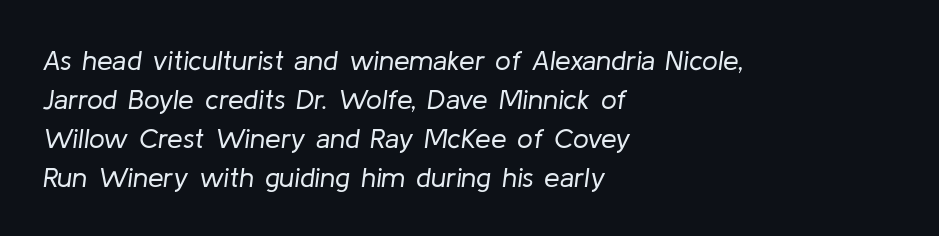
Each word holds together tightly as a unit, with standard inter-letter gaps. Each letter keeps its own natural width here, so spacing adapts to shape. How would I describe the line gaps? Plain and ordinary. The area under the type is left untouched. Does the lettering tilt? It does — this is italic.
